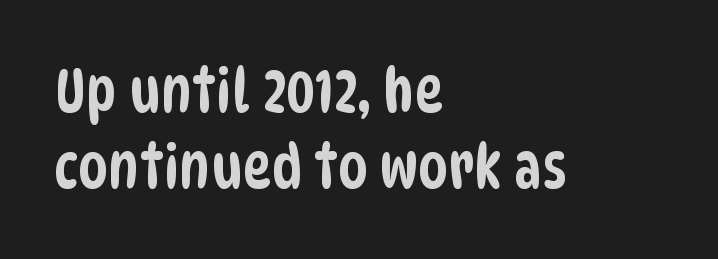
Q: Is the typeface a serif or a sans-serif typeface? A: Sans-serif.
Q: Is the text underlined? A: No.
Q: How is the paragraph aligned? A: Left-aligned.
Q: Is the spacing between letters normal or unusually wide? A: Normal.
Q: Is the spacing between lines tight, normal or loose? A: Normal.
Q: Width (condensed, normal, or wide)? A: Condensed.
Q: Stroke contrast? A: Low.
Q: x-height? A: Large.
Q: Monospaced? A: No.
